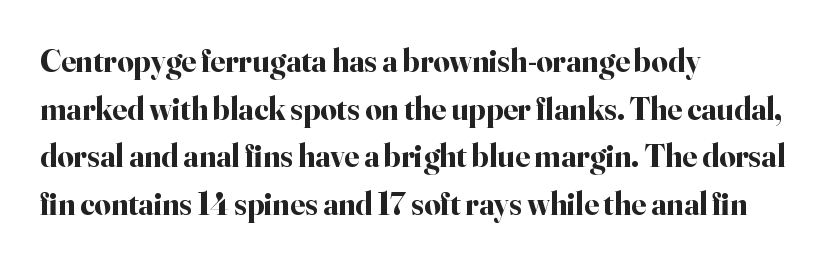
{"serif": "yes", "italic": "no", "bold": "yes", "weight": "bold", "width": "normal", "stroke_contrast": "high", "x_height": "small", "monospaced": "no", "underline": "no", "align": "left", "line_spacing": "normal", "line_spacing_ratio": 1.49, "letter_spacing": "normal", "letter_spacing_em": 0.0, "glyph_px": 32}
